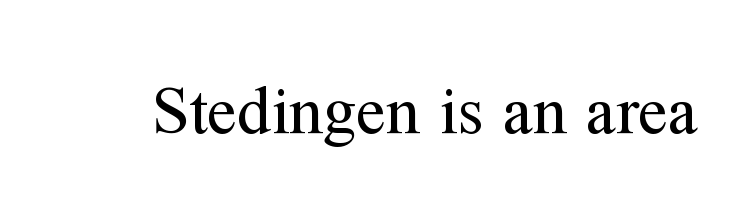
The string is rendered with underlining switched off. The type family on display is of the serif kind. A light-to-regular cut is what we see here. Posture: vertical.
